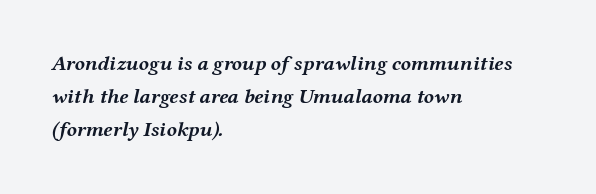
The image shows 21 px bold type, italic (leaning right); set left-aligned, normal line spacing (1.58x), normal letter spacing, not underlined.
